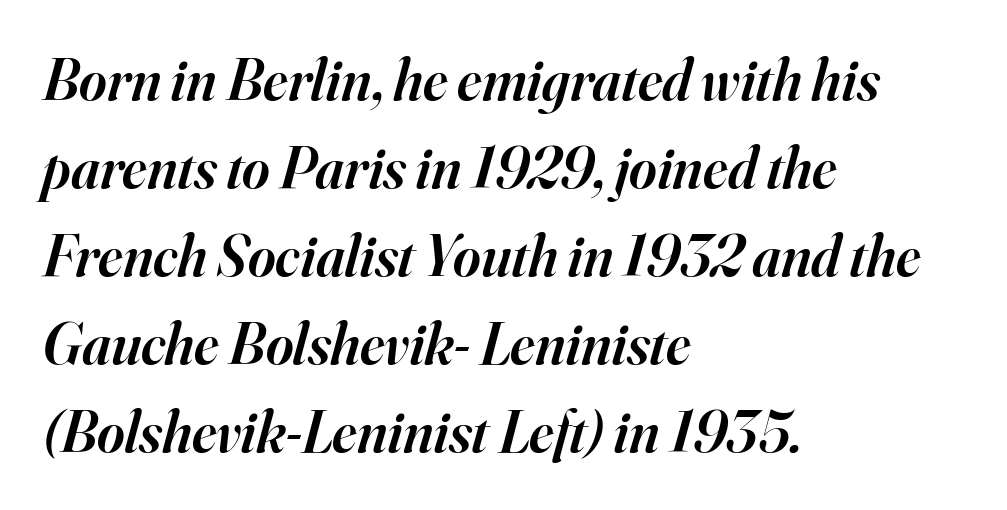
Q: Is the text bold? A: Semi-bold.
Q: Is the text italic (slanted)? A: Yes, it leans right by about 16 degrees.
Q: Is the typeface a serif or a sans-serif typeface? A: Serif.
Q: Is the text underlined? A: No.
Q: How is the paragraph aligned? A: Left-aligned.
Q: Is the spacing between letters normal or unusually wide? A: Normal.
Q: Is the spacing between lines tight, normal or loose? A: Normal.
Q: Width (condensed, normal, or wide)? A: Normal.
Q: Stroke contrast? A: High.
Q: x-height? A: Small.
Q: Monospaced? A: No.
